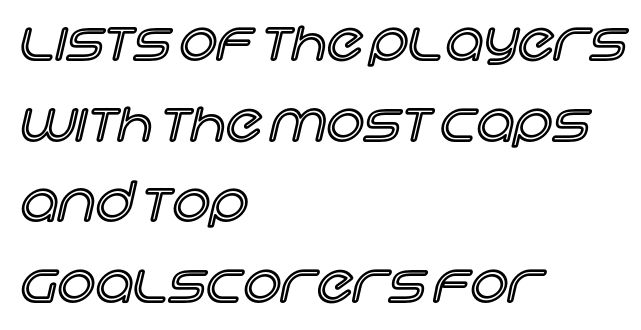
Glance below the letters and you will spot only blank space. In CSS terms this would be text-align: left. Looks like regular typesetting: each glyph gets only the width it needs. Tracking value appears to be zero — textbook default spacing.
